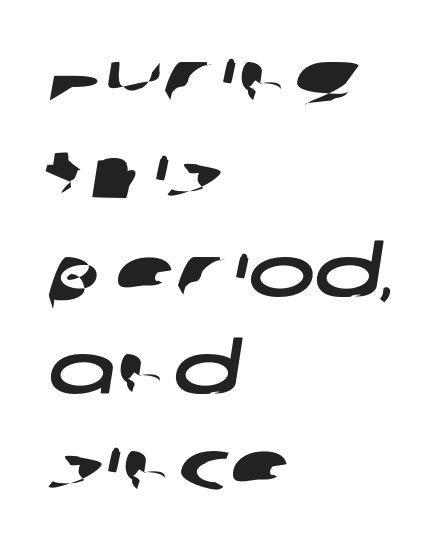
The image shows 71 px wide sans-serif type; set left-aligned, normal line spacing (1.37x), normal letter spacing, not underlined; low stroke contrast and a large x-height.
